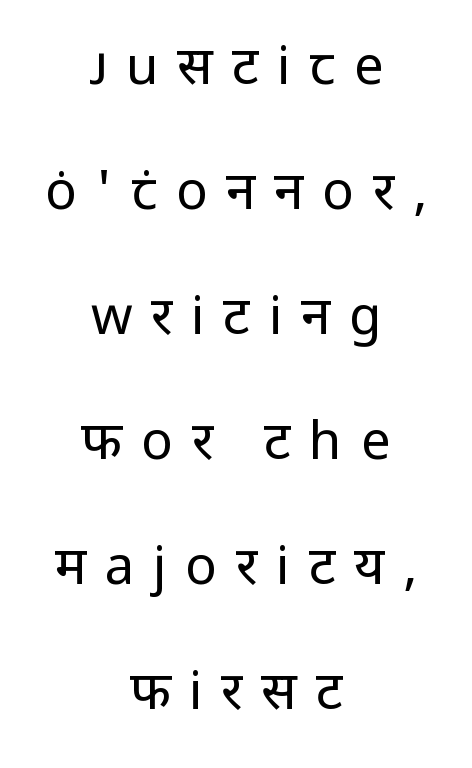
This sample has the flowing, uneven cadence of proportional lettering. Heaviness? Minimal to ordinary, like unemphasized prose. A typesetter would label this face a sans. This sample uses expanded letter spacing, leaving extra air between glyphs. Underline: absent.
